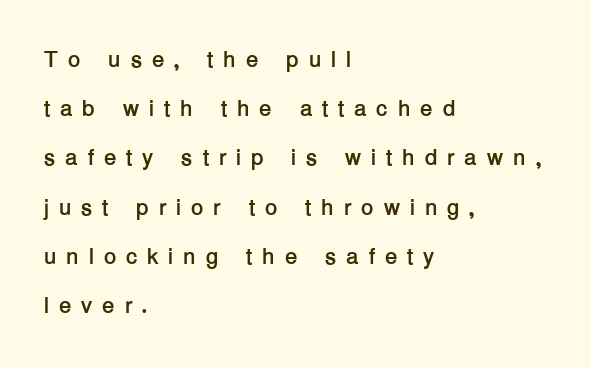
Q: Is the text bold? A: Yes.
Q: Is the text italic (slanted)? A: No, it is upright.
Q: Is the text underlined? A: No.
Q: How is the paragraph aligned? A: Left-aligned.
Q: Is the spacing between letters normal or unusually wide? A: Unusually wide.
Q: Is the spacing between lines tight, normal or loose? A: Loose.
